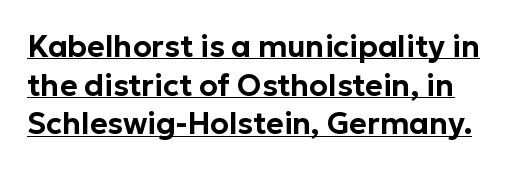
Q: Is the text italic (slanted)? A: No, it is upright.
Q: Is the typeface a serif or a sans-serif typeface? A: Sans-serif.
Q: Is the text underlined? A: Yes.
Q: Is the spacing between letters normal or unusually wide? A: Normal.
Q: Is the spacing between lines tight, normal or loose? A: Normal.
Q: Width (condensed, normal, or wide)? A: Normal.
Q: Stroke contrast? A: Low.
Q: x-height? A: Medium.
Q: Monospaced? A: No.
